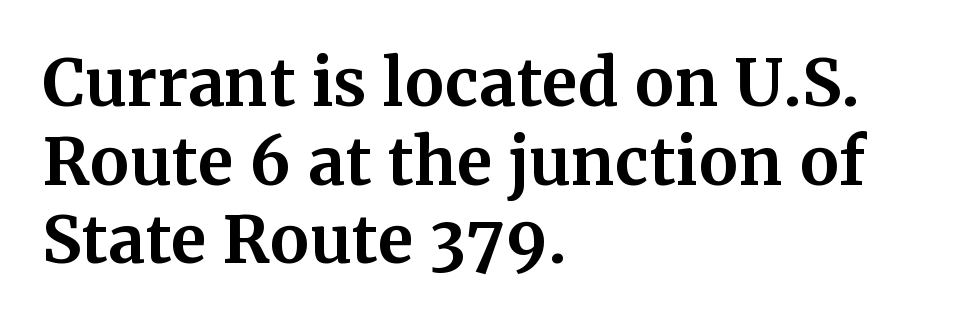
Q: Is the text bold? A: Yes.
Q: Is the text italic (slanted)? A: No, it is upright.
Q: Is the typeface a serif or a sans-serif typeface? A: Serif.
Q: Is the text underlined? A: No.
Q: How is the paragraph aligned? A: Left-aligned.
Q: Is the spacing between letters normal or unusually wide? A: Normal.
Q: Width (condensed, normal, or wide)? A: Normal.
Q: Stroke contrast? A: Medium.
Q: x-height? A: Medium.
Q: Monospaced? A: No.
